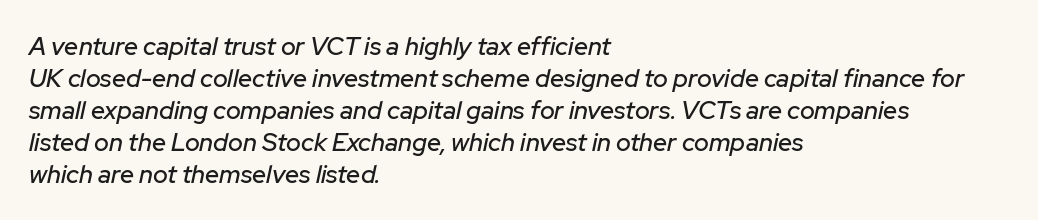
{"italic": "yes", "lean": "right", "slant_degrees": 12, "underline": "no", "align": "left", "line_spacing": "normal", "line_spacing_ratio": 1.28, "letter_spacing": "normal", "letter_spacing_em": 0.0, "glyph_px": 25}
